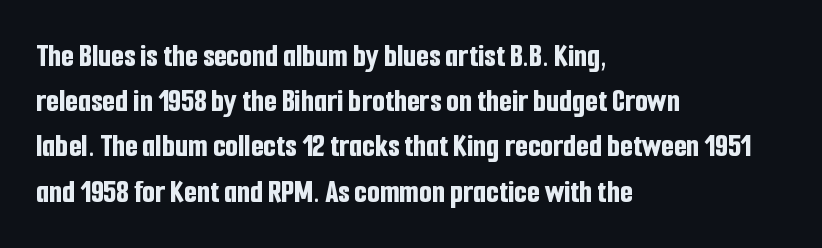
{"serif": "no", "italic": "no", "bold": "yes", "weight": "bold", "width": "condensed", "stroke_contrast": "low", "x_height": "medium", "monospaced": "no", "underline": "no", "align": "left", "line_spacing": "normal", "line_spacing_ratio": 1.37, "letter_spacing": "normal", "letter_spacing_em": 0.0, "glyph_px": 33}
